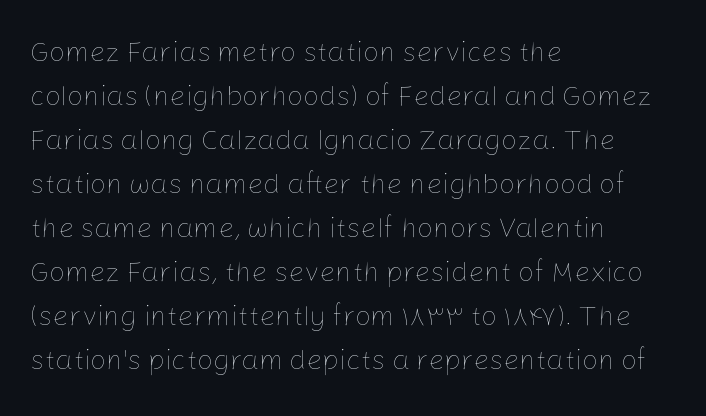
Q: Is the text bold? A: No.
Q: Is the text italic (slanted)? A: No, it is upright.
Q: Is the text underlined? A: No.
Q: How is the paragraph aligned? A: Left-aligned.
Q: Is the spacing between letters normal or unusually wide? A: Normal.
Q: Is the spacing between lines tight, normal or loose? A: Normal.
Q: Width (condensed, normal, or wide)? A: Normal.
Q: Stroke contrast? A: Low.
Q: x-height? A: Medium.
Q: Monospaced? A: No.
